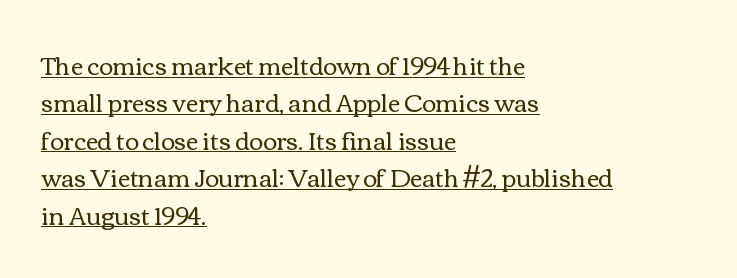
Q: Is the text bold? A: No.
Q: Is the text italic (slanted)? A: No, it is upright.
Q: Is the text underlined? A: Yes.
Q: How is the paragraph aligned? A: Left-aligned.
Q: Is the spacing between letters normal or unusually wide? A: Normal.
Q: Is the spacing between lines tight, normal or loose? A: Normal.
